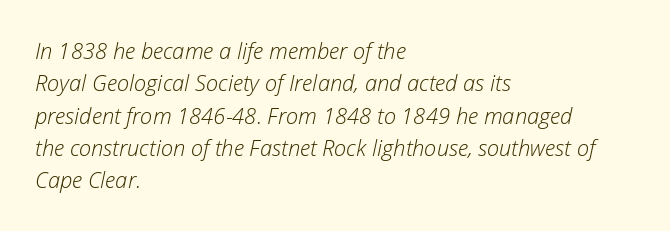
Q: Is the text bold? A: No.
Q: Is the text italic (slanted)? A: Yes, it leans right by about 12 degrees.
Q: Is the text underlined? A: No.
Q: How is the paragraph aligned? A: Left-aligned.
Q: Is the spacing between letters normal or unusually wide? A: Normal.
Q: Is the spacing between lines tight, normal or loose? A: Normal.
